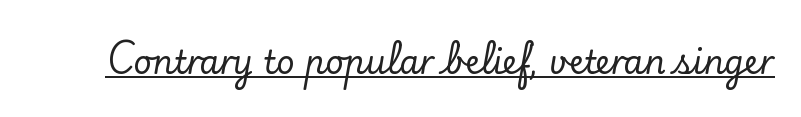
{"serif": "yes", "width": "normal", "stroke_contrast": "low", "x_height": "small", "monospaced": "no", "underline": "yes", "letter_spacing": "normal", "letter_spacing_em": 0.0, "glyph_px": 32}
